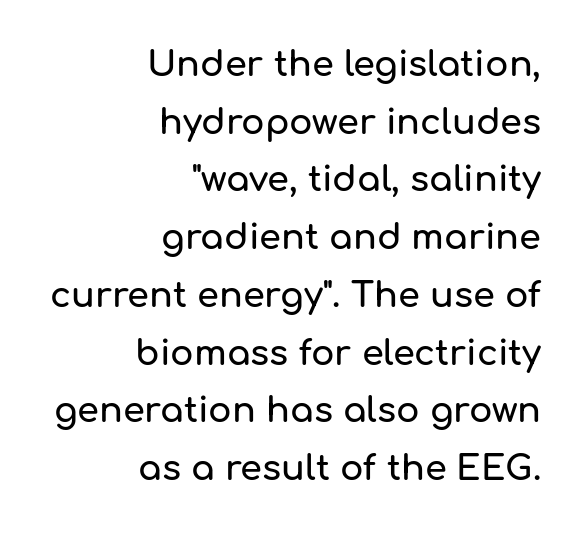
The image shows 35 px sans-serif type, upright; set right-aligned, normal line spacing (1.65x), normal letter spacing, not underlined; low stroke contrast and a medium x-height.
